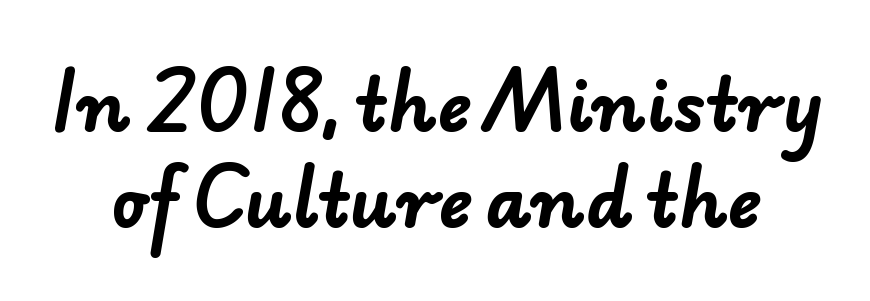
This sample has the flowing, uneven cadence of proportional lettering. A typesetter would label this face a sans. This sample uses plain, unmodified letter spacing. Plenty of ink on the page — the face is bold.
